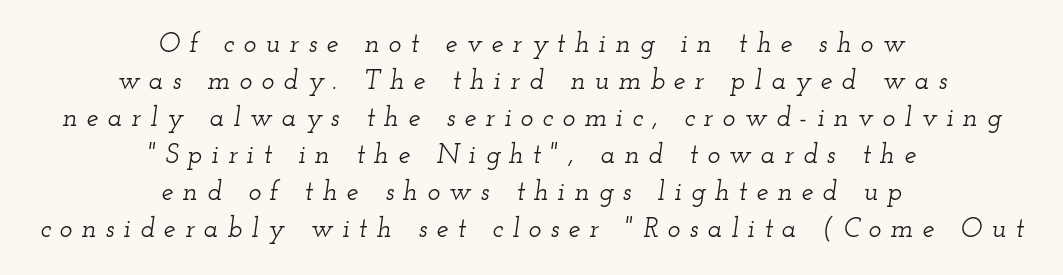
Q: Is the text italic (slanted)? A: Yes, it leans right by about 12 degrees.
Q: Is the text underlined? A: No.
Q: How is the paragraph aligned? A: Centered.
Q: Is the spacing between letters normal or unusually wide? A: Unusually wide.
Q: Is the spacing between lines tight, normal or loose? A: Normal.
